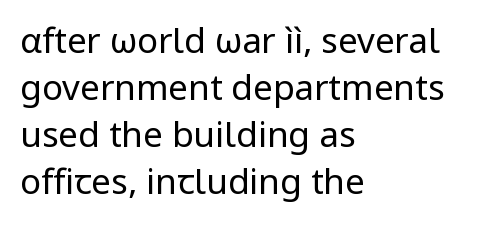
A roman cut, with each character standing at attention. Honestly, the row spacing looks completely unremarkable. Check the space under the baseline: it is left empty. Characters follow at the spacing the type designer built in.
